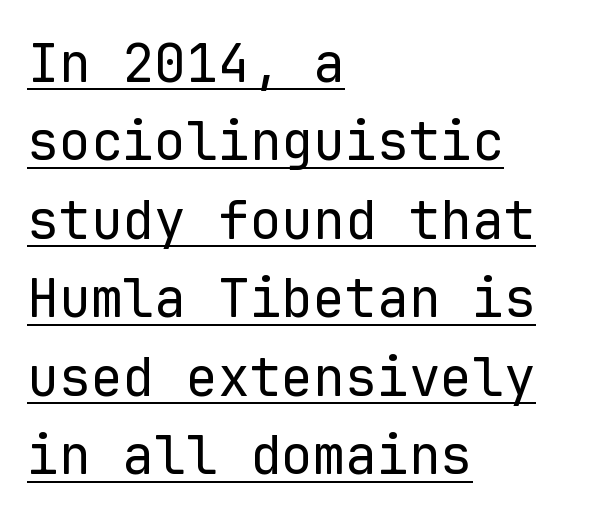
The image shows 53 px regular-weight sans-serif type, upright, monospaced; set left-aligned, normal line spacing (1.48x), normal letter spacing, underlined; low stroke contrast and a medium x-height.
